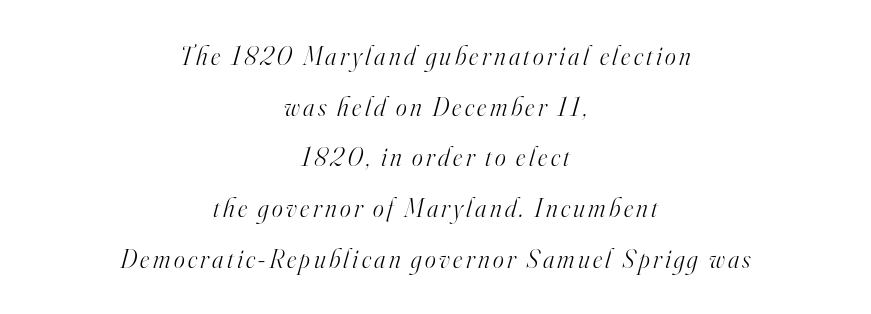
The image shows 26 px text type, italic (leaning right); set centered, loose line spacing (1.95x), not underlined.
